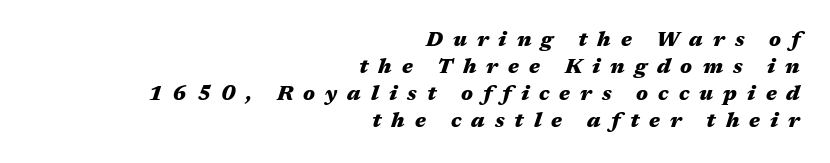
Check under the words: just untouched page. Right-aligned paragraph, ragged on the left. One glance says typical: line gaps are just what's usual. This is oblique type, the kind used for emphasis or titles. A typesetter would call this heavily tracked-out type.
